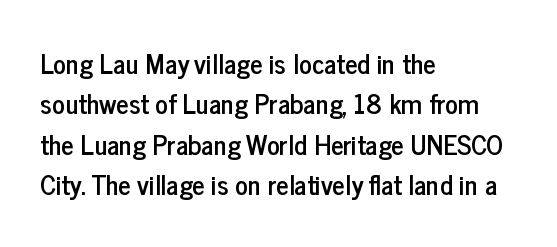
No italicization has been applied; the sample stays upright. This block has exactly the height ordinary leading produces. Students, note that the glyphs here touch the page at normal intervals. Typeset ragged right — the left edge is the straight one.
